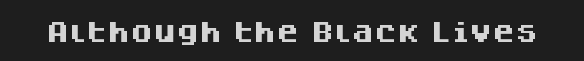
The image shows 23 px bold type, upright; set normal letter spacing, not underlined.
